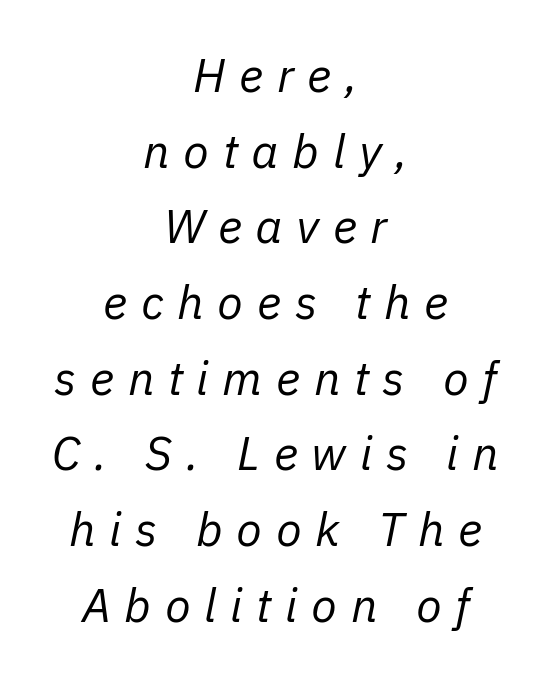
The image shows 47 px regular-weight type, italic (leaning right); set centered, normal line spacing (1.61x), unusually wide letter spacing (+0.29 em), not underlined; low stroke contrast and a medium x-height.
